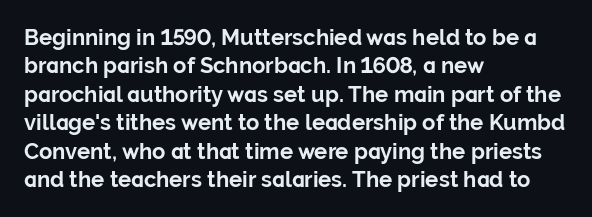
{"italic": "no", "bold": "yes", "underline": "no", "align": "left", "line_spacing": "normal", "line_spacing_ratio": 1.29, "letter_spacing": "normal", "letter_spacing_em": 0.0, "glyph_px": 22}
